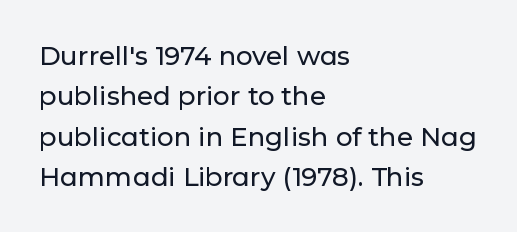
Q: Is the text italic (slanted)? A: No, it is upright.
Q: Is the text underlined? A: No.
Q: How is the paragraph aligned? A: Left-aligned.
Q: Is the spacing between letters normal or unusually wide? A: Normal.
Q: Is the spacing between lines tight, normal or loose? A: Normal.
